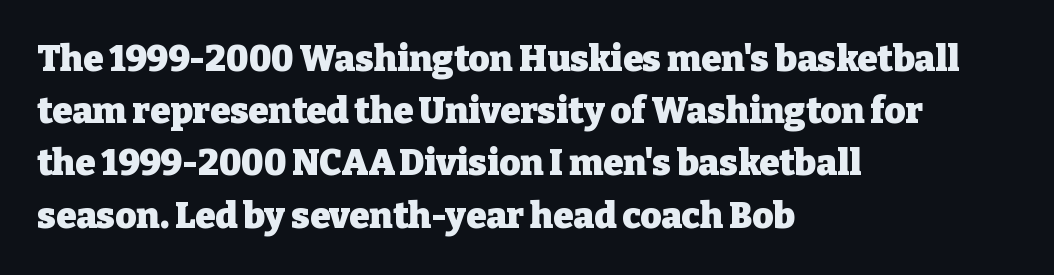
The letters stand straight up with perfectly vertical stems. A normal amount of white space separates one row of letters from the next. The glyphs have the mass of a bold cut. Each letter keeps its own natural width here, so spacing adapts to shape.
